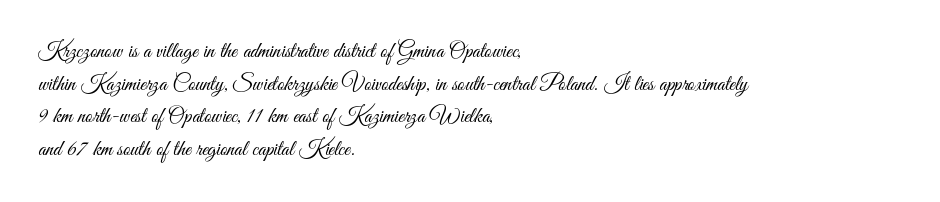
Q: Is the text bold? A: No.
Q: Is the text italic (slanted)? A: Yes.
Q: Is the text underlined? A: No.
Q: How is the paragraph aligned? A: Left-aligned.
Q: Is the spacing between letters normal or unusually wide? A: Normal.
Q: Is the spacing between lines tight, normal or loose? A: Normal.
